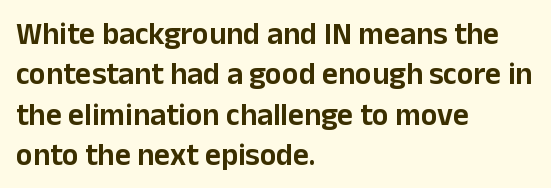
The image shows 31 px sans-serif type, upright; set left-aligned, normal line spacing (1.3x), normal letter spacing, not underlined; low stroke contrast and a medium x-height.
